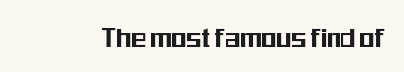
Glance below the letters and you will spot only blank space. These lines keep a tight, regular rhythm from letter to letter. No feet cap the strokes, marking this as sans-serif type. This is the regular roman posture of the typeface. The rendering uses natural spacing where letterforms have individual widths.
